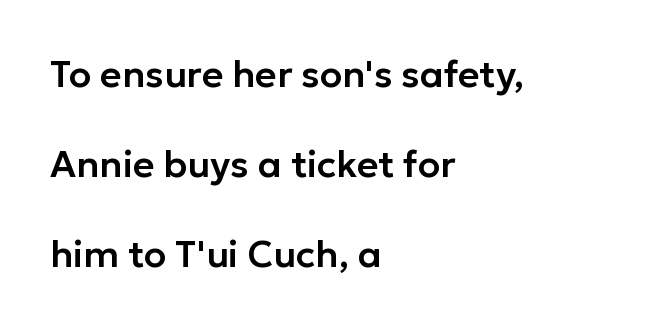
{"serif": "no", "italic": "no", "width": "normal", "stroke_contrast": "low", "x_height": "medium", "monospaced": "no", "underline": "no", "align": "left", "line_spacing": "loose", "line_spacing_ratio": 2.43, "letter_spacing": "normal", "letter_spacing_em": 0.0, "glyph_px": 37}
